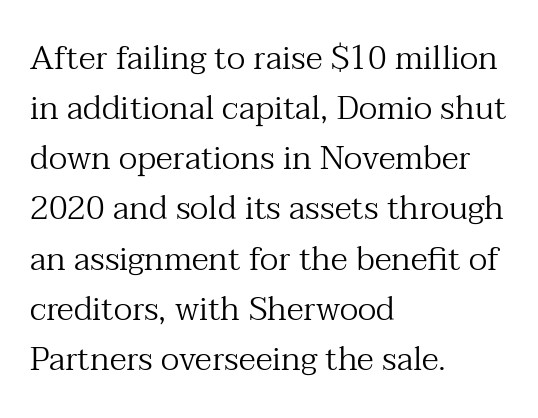
Q: Is the text bold? A: No.
Q: Is the text italic (slanted)? A: No, it is upright.
Q: Is the typeface a serif or a sans-serif typeface? A: Serif.
Q: Is the text underlined? A: No.
Q: How is the paragraph aligned? A: Left-aligned.
Q: Is the spacing between letters normal or unusually wide? A: Normal.
Q: Is the spacing between lines tight, normal or loose? A: Normal.
Q: Width (condensed, normal, or wide)? A: Normal.
Q: Stroke contrast? A: Medium.
Q: x-height? A: Medium.
Q: Monospaced? A: No.
